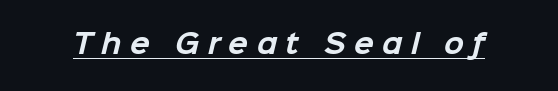
Display-style spreading of the glyphs; the letterfit is very open. The rendered words wear a rule along their underside. Each glyph is drawn with heavy, bold strokes.
